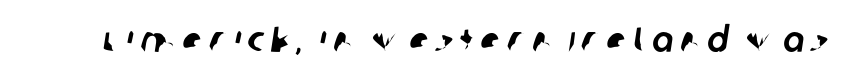
These lines are composed in type without serifs. Is this a fixed-width face? No — the glyphs have proportional, varying widths. The rendering inserts visible extra space after every character. Descender tails drop into unmarked territory.
